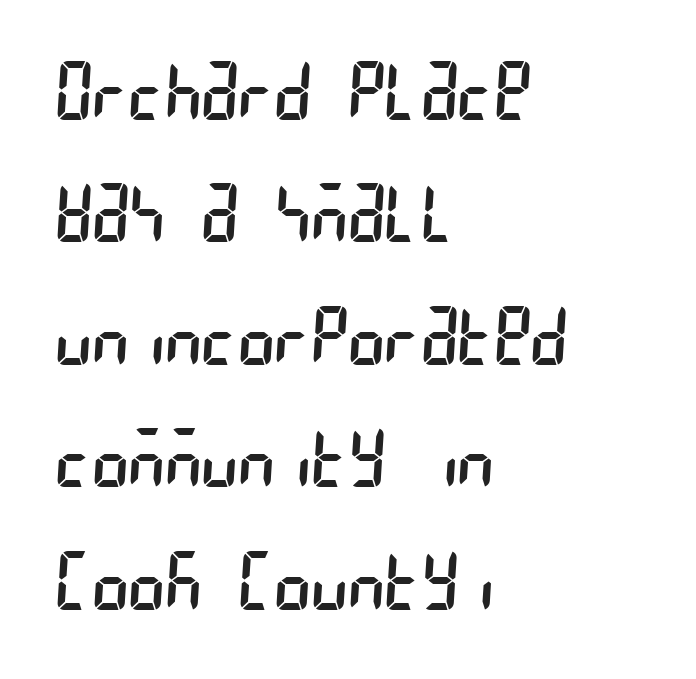
Q: Is the text bold? A: No.
Q: Is the typeface a serif or a sans-serif typeface? A: Sans-serif.
Q: Is the text underlined? A: No.
Q: How is the paragraph aligned? A: Left-aligned.
Q: Is the spacing between letters normal or unusually wide? A: Normal.
Q: Is the spacing between lines tight, normal or loose? A: Normal.
Q: Width (condensed, normal, or wide)? A: Condensed.
Q: Stroke contrast? A: Low.
Q: x-height? A: Large.
